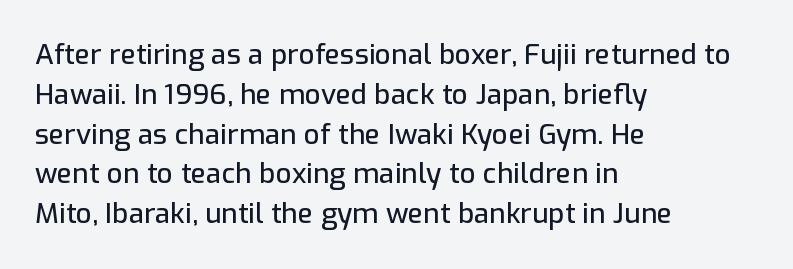
These lines were composed using upright roman letters. What stands out about the letter spacing? Nothing — it is the standard amount. A bare baseline throughout the passage. Are there feet on the stems? There aren't — it's a sans.
